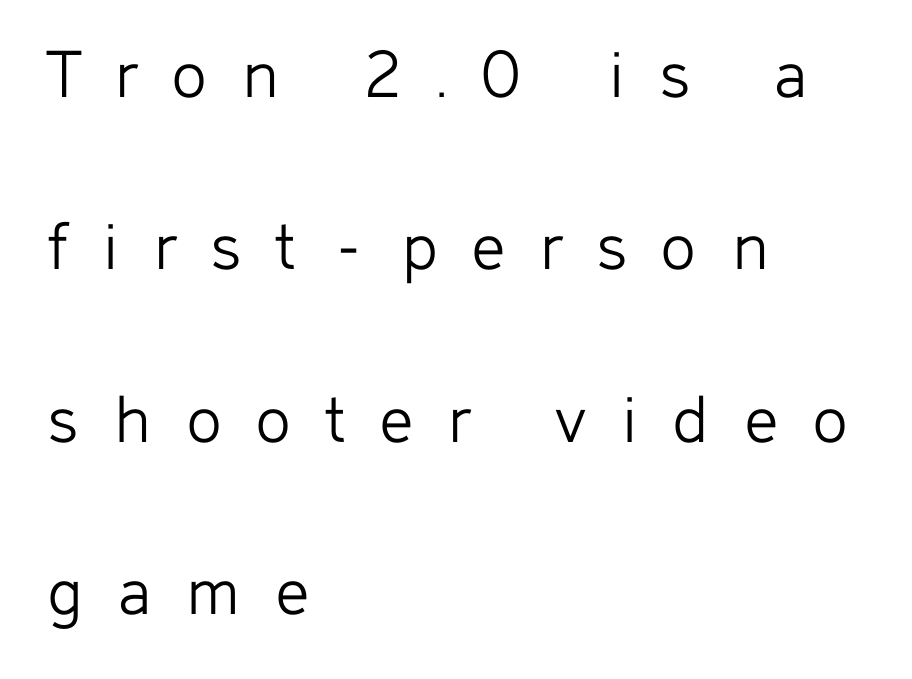
This sample has the flowing, uneven cadence of proportional lettering. The strip under each line holds only bare page. Does the lettering tilt? It doesn't — this is upright. Layout note: lines flush left. This rendering employs a face without finishing strokes, i.e., a sans-serif. No heavy texture on the line: the type isn't bold.
